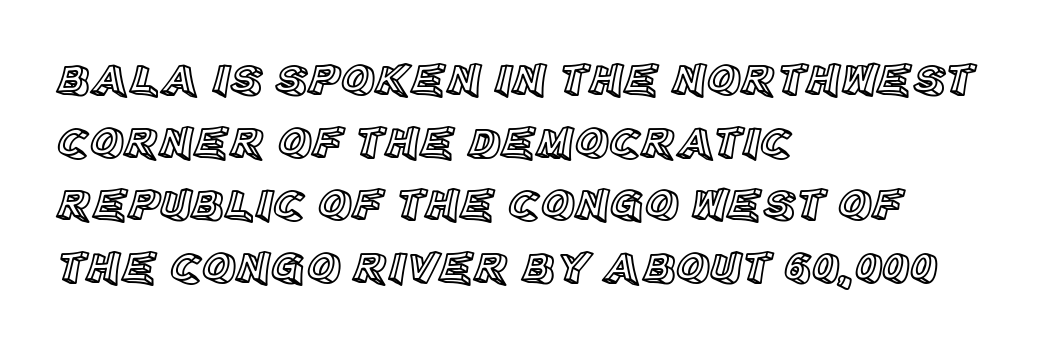
{"width": "normal", "x_height": "large", "monospaced": "no", "underline": "no", "align": "left", "line_spacing": "normal", "line_spacing_ratio": 1.36, "letter_spacing": "normal", "letter_spacing_em": 0.0, "glyph_px": 46}
